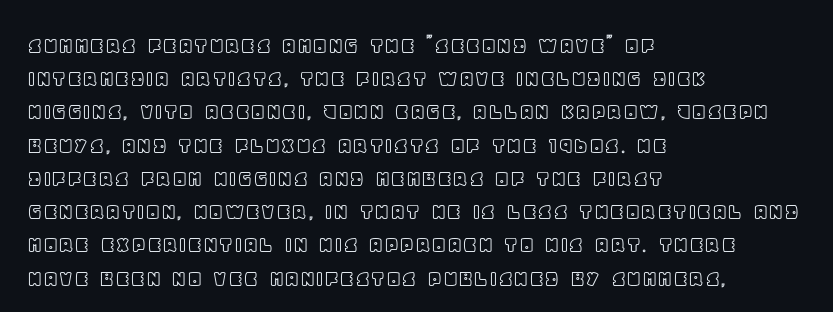
Q: Is the text italic (slanted)? A: No, it is upright.
Q: Is the text underlined? A: No.
Q: How is the paragraph aligned? A: Left-aligned.
Q: Is the spacing between letters normal or unusually wide? A: Normal.
Q: Is the spacing between lines tight, normal or loose? A: Normal.
